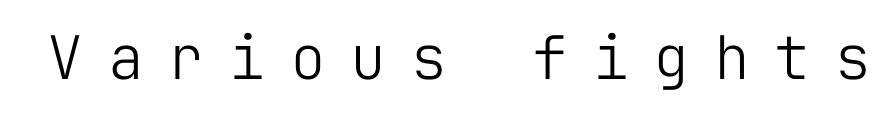
The image shows 60 px light sans-serif type, upright, monospaced; set unusually wide letter spacing (+0.41 em), not underlined; low stroke contrast and a medium x-height.
